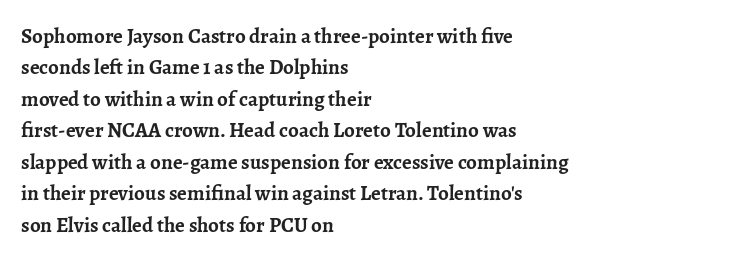
The image shows 21 px bold type, upright; set left-aligned, normal line spacing (1.5x), normal letter spacing, not underlined.
